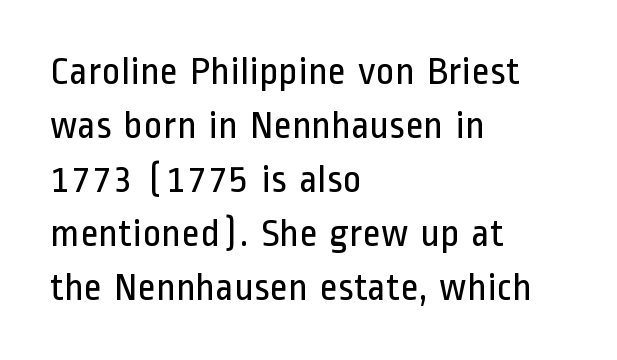
{"serif": "no", "italic": "no", "bold": "no", "weight": "regular", "width": "condensed", "stroke_contrast": "low", "x_height": "medium", "monospaced": "no", "underline": "no", "align": "left", "line_spacing": "normal", "line_spacing_ratio": 1.35, "letter_spacing": "normal", "letter_spacing_em": 0.0, "glyph_px": 40}
